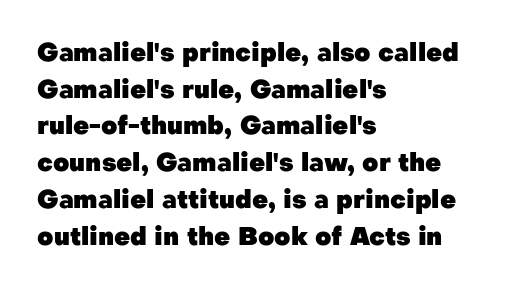
Q: Is the text bold? A: Yes.
Q: Is the text italic (slanted)? A: No, it is upright.
Q: Is the text underlined? A: No.
Q: How is the paragraph aligned? A: Left-aligned.
Q: Is the spacing between letters normal or unusually wide? A: Normal.
Q: Is the spacing between lines tight, normal or loose? A: Normal.
